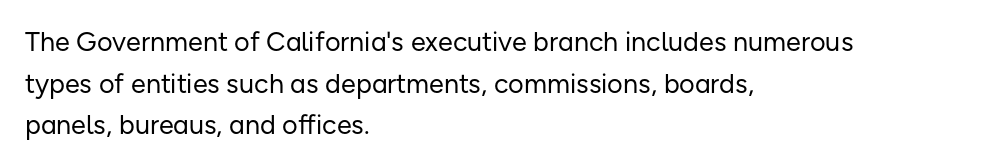
{"italic": "no", "bold": "no", "underline": "no", "align": "left", "line_spacing": "normal", "line_spacing_ratio": 1.54, "letter_spacing": "normal", "letter_spacing_em": 0.0, "glyph_px": 27}
